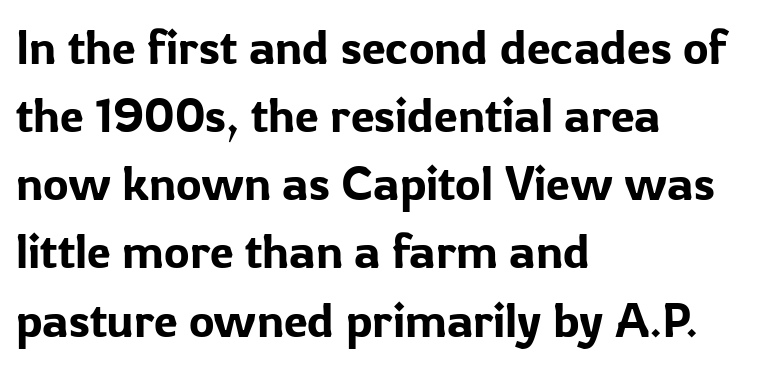
The image shows 48 px sans-serif type, upright; set left-aligned, normal line spacing (1.42x), normal letter spacing, not underlined; low stroke contrast and a medium x-height.
